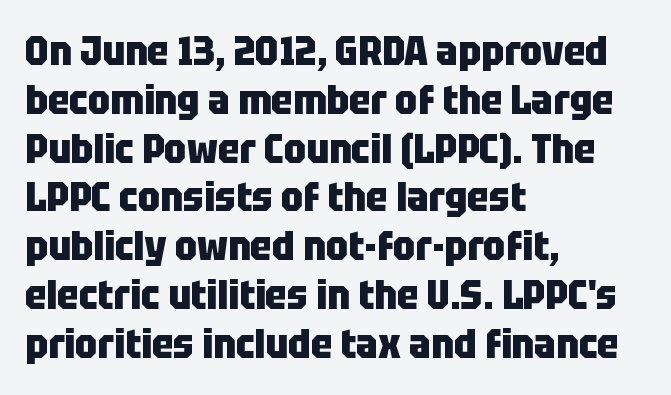
{"serif": "no", "italic": "no", "bold": "yes", "weight": "heavy", "width": "condensed", "stroke_contrast": "low", "x_height": "large", "monospaced": "no", "underline": "no", "align": "left", "line_spacing_ratio": 1.22, "letter_spacing": "normal", "letter_spacing_em": 0.0, "glyph_px": 40}
